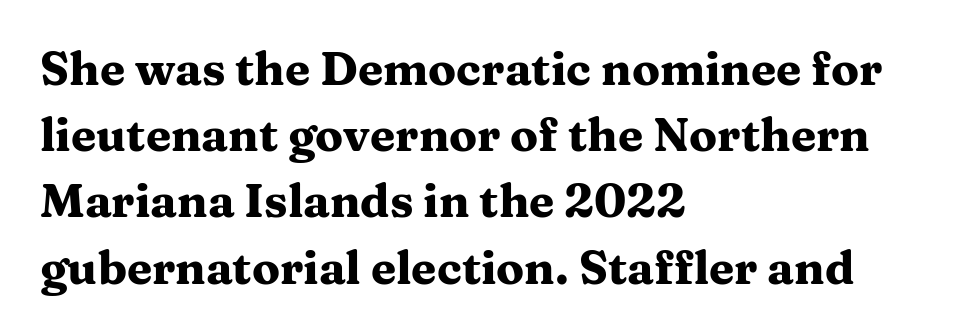
Q: Is the text bold? A: Yes.
Q: Is the text italic (slanted)? A: No, it is upright.
Q: Is the typeface a serif or a sans-serif typeface? A: Serif.
Q: Is the text underlined? A: No.
Q: How is the paragraph aligned? A: Left-aligned.
Q: Is the spacing between letters normal or unusually wide? A: Normal.
Q: Is the spacing between lines tight, normal or loose? A: Normal.
Q: Width (condensed, normal, or wide)? A: Wide.
Q: Stroke contrast? A: Medium.
Q: x-height? A: Medium.
Q: Monospaced? A: No.
